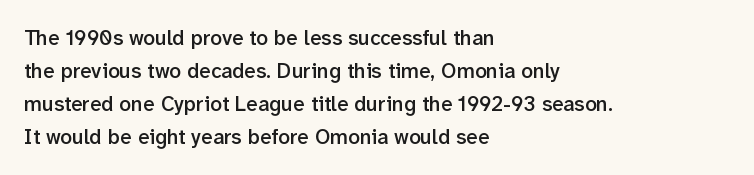
{"italic": "no", "bold": "semi", "underline": "no", "align": "left", "line_spacing": "normal", "line_spacing_ratio": 1.57, "letter_spacing": "normal", "letter_spacing_em": 0.0, "glyph_px": 21}
